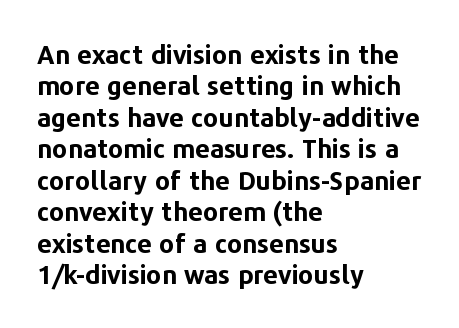
Q: Is the text bold? A: Yes.
Q: Is the text italic (slanted)? A: No, it is upright.
Q: Is the text underlined? A: No.
Q: How is the paragraph aligned? A: Left-aligned.
Q: Is the spacing between letters normal or unusually wide? A: Normal.
